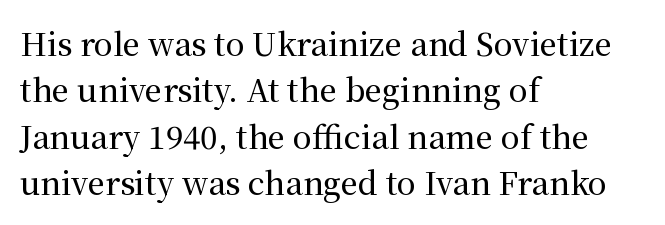
The image shows 31 px serif type, upright; set left-aligned, normal line spacing (1.5x), normal letter spacing, not underlined; medium stroke contrast and a medium x-height.
